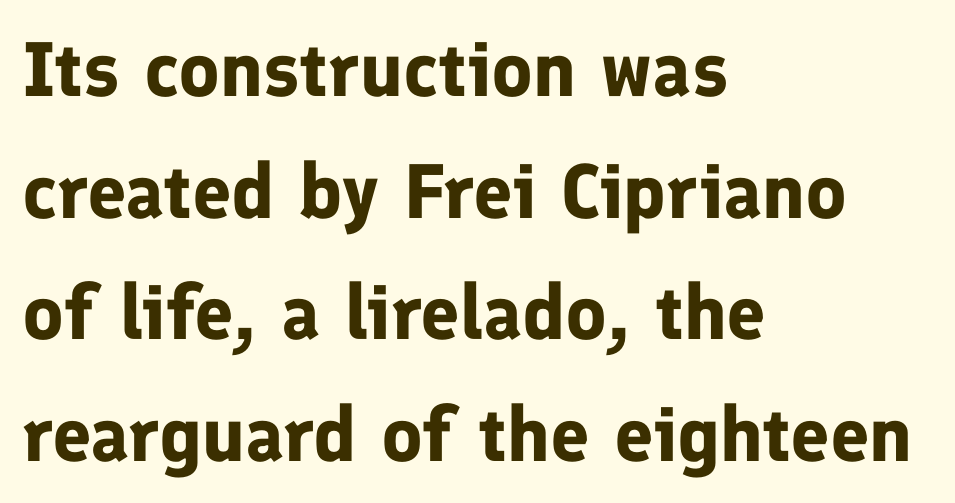
Q: Is the text bold? A: Yes.
Q: Is the text italic (slanted)? A: No, it is upright.
Q: Is the typeface a serif or a sans-serif typeface? A: Sans-serif.
Q: Is the text underlined? A: No.
Q: How is the paragraph aligned? A: Left-aligned.
Q: Is the spacing between letters normal or unusually wide? A: Normal.
Q: Is the spacing between lines tight, normal or loose? A: Normal.
Q: Width (condensed, normal, or wide)? A: Normal.
Q: Stroke contrast? A: Low.
Q: x-height? A: Medium.
Q: Monospaced? A: No.
